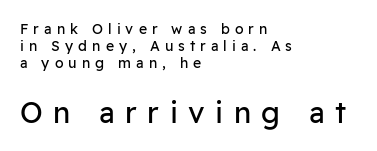
The typesetter chose a ragged-right arrangement here. I'd call this a sans setting — the letters go barefoot. The type sits square on the baseline with zero lean. Any mark beneath the type? The region is blank. Compare the two chunks: the lower has the greater cap height.
